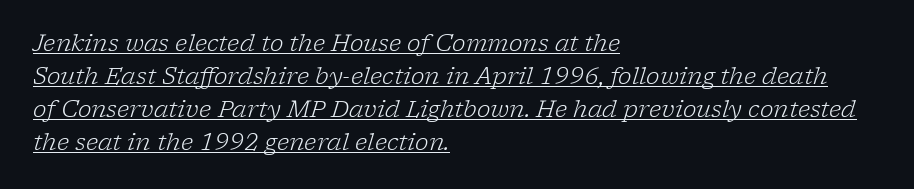
{"italic": "yes", "lean": "right", "slant_degrees": 17, "bold": "no", "underline": "yes", "align": "left", "line_spacing": "normal", "line_spacing_ratio": 1.43, "letter_spacing": "normal", "letter_spacing_em": 0.0, "glyph_px": 23}
